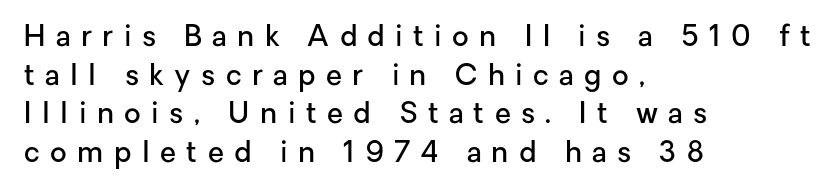
Letterform terminals end flat and unadorned throughout the passage. Decoration check: the copy has no underline. If you drew a ruler down the left edge, every line would touch it. Bold? Not quite — semibold, heavier than regular but stopping short.
